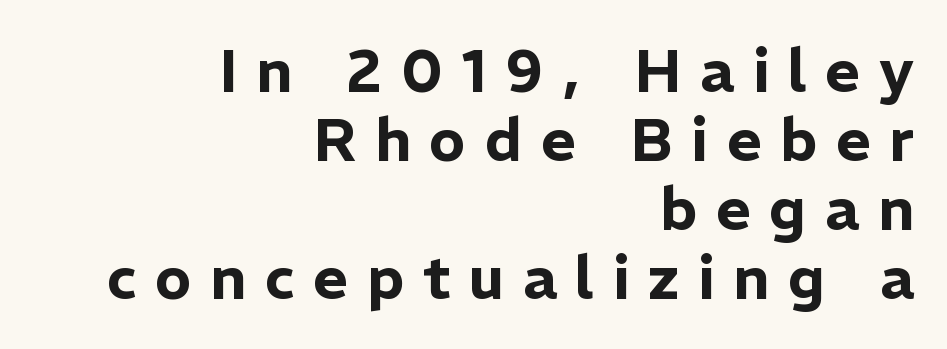
The leading is snug, giving the passage a crowded texture. The lettering holds an erect, upright posture throughout. Each letter's strokes conclude bluntly, with no projecting serifs. Each row of text sits above clean, open space. One-word summary of the alignment: right. You could only call the tracking loose — the letters float apart.
